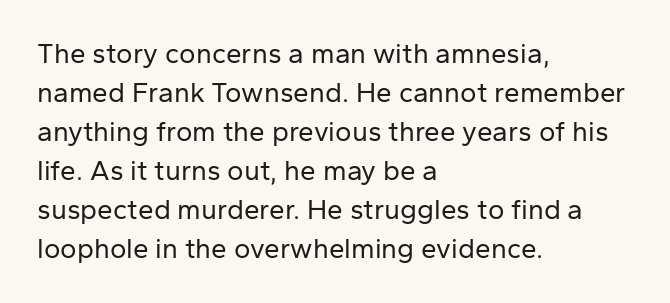
{"serif": "no", "italic": "no", "bold": "no", "weight": "regular", "width": "normal", "stroke_contrast": "low", "x_height": "medium", "monospaced": "no", "underline": "no", "align": "left", "line_spacing": "normal", "line_spacing_ratio": 1.39, "letter_spacing": "normal", "letter_spacing_em": 0.0, "glyph_px": 28}
